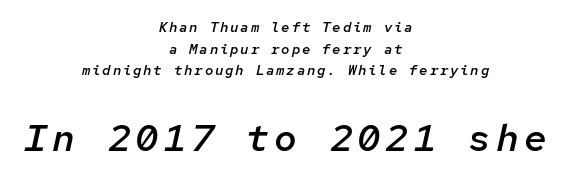
Looks like terminal output: every glyph gets an equal slot. When letters slant like this, we call the style italic. Visually, the bottom section dominates because its glyphs are scaled up. These lines are centered, leaving both edges ragged. Beneath every word, the page is bare.
